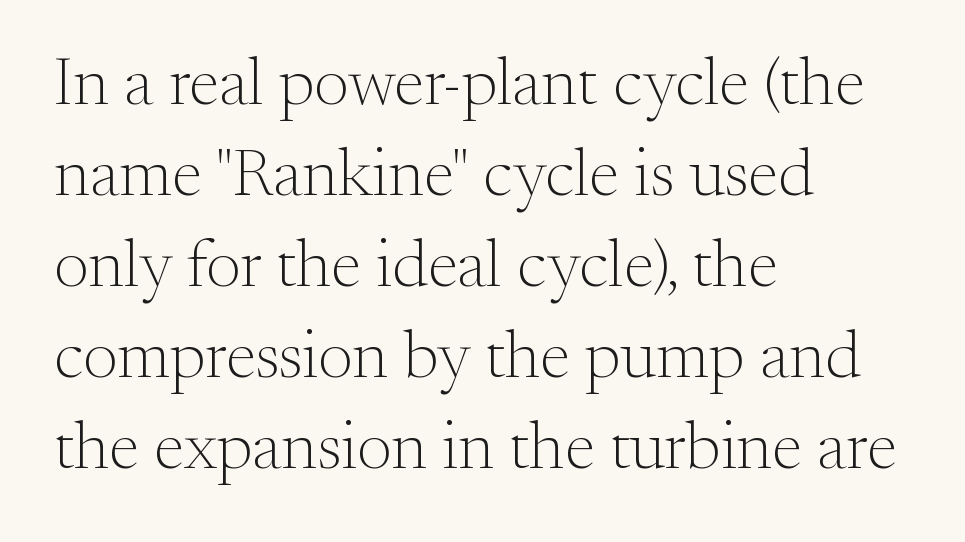
{"serif": "yes", "italic": "no", "bold": "no", "weight": "light", "width": "normal", "stroke_contrast": "medium", "x_height": "small", "monospaced": "no", "underline": "no", "align": "left", "line_spacing": "normal", "line_spacing_ratio": 1.34, "letter_spacing": "normal", "letter_spacing_em": 0.0, "glyph_px": 68}
